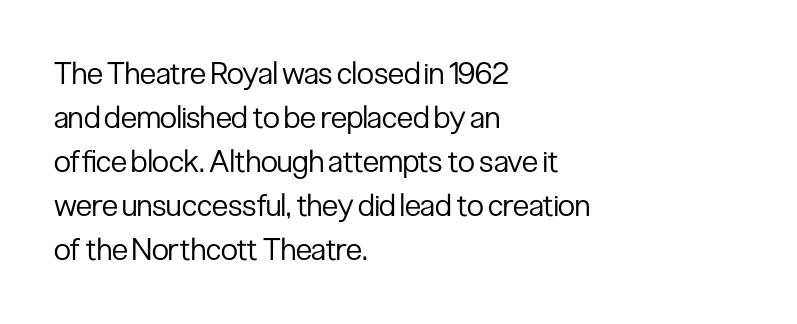
The type is set solid horizontally, with unmodified tracking. The rendering uses a moderate line-height, typical for paragraphs. This rendering uses left alignment, leaving the right contour irregular. Serifs: no, the terminals of the letterforms are clean.
